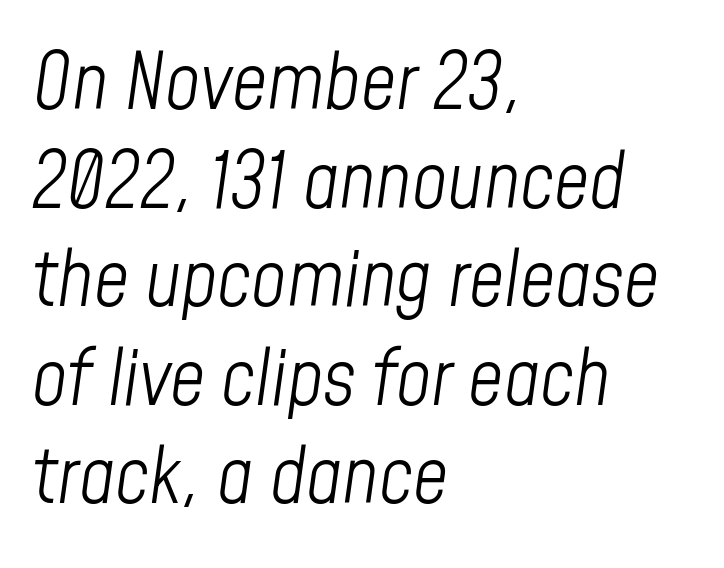
The rendering uses natural spacing where letterforms have individual widths. Quick note: interline space is typical. Tracking here is standard; glyphs follow each other at the usual distance. The font sits on the lighter half of the weight spectrum, regular included. These lines stack with their left ends in a neat column. Characters are canted at an angle relative to the baseline's perpendicular.
